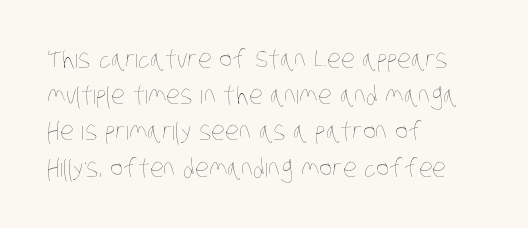
The image shows 25 px text type; set left-aligned, normal line spacing (1.45x), normal letter spacing, not underlined.
